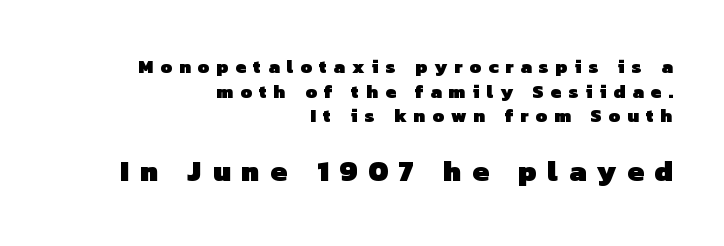
These lines sit exactly where default settings would place them. The area under the type is left untouched. The letters advance in unequal steps, a hallmark of proportional type. Words appear elongated and porous because spacing is wide. The strokes are fattened all the way to bold. This sample uses a sans-serif face.
